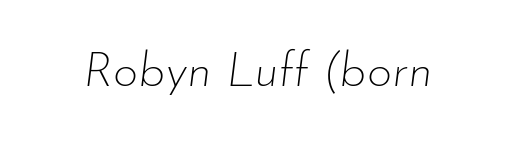
The image shows 49 px thin type, italic (leaning right); set normal letter spacing, not underlined; low stroke contrast and a small x-height.
